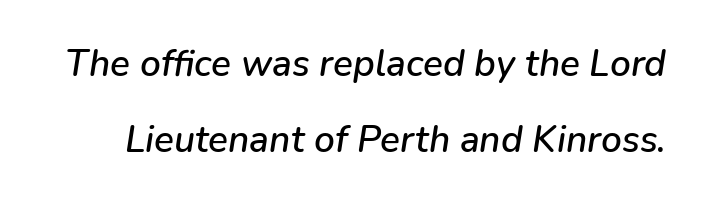
Honestly, the letter spacing is just normal — you wouldn't notice it. Vertically, the passage feels expansive, rows floating well apart. Varying glyph widths throughout — classic text-font behaviour. Check the space under the baseline: it is left empty. The whole block is typeset with a tilt.
